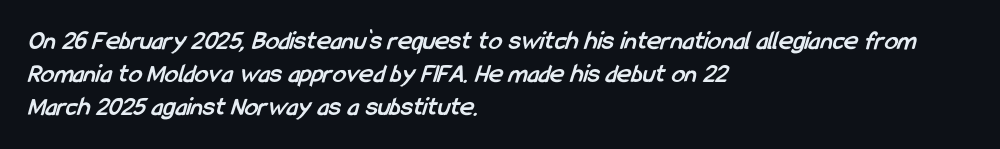
The image shows 27 px bold type; set left-aligned, line spacing 1.23x, normal letter spacing, not underlined.
